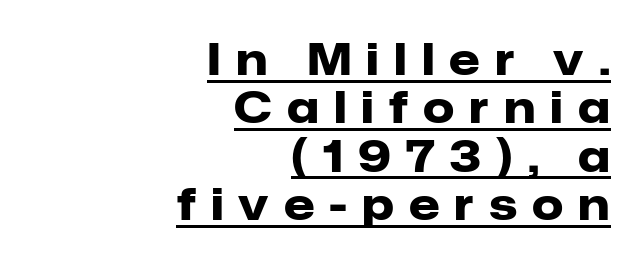
The image shows 44 px heavy sans-serif type, upright; set right-aligned, tight line spacing (1.1x), unusually wide letter spacing (+0.34 em), underlined; low stroke contrast and a medium x-height.
